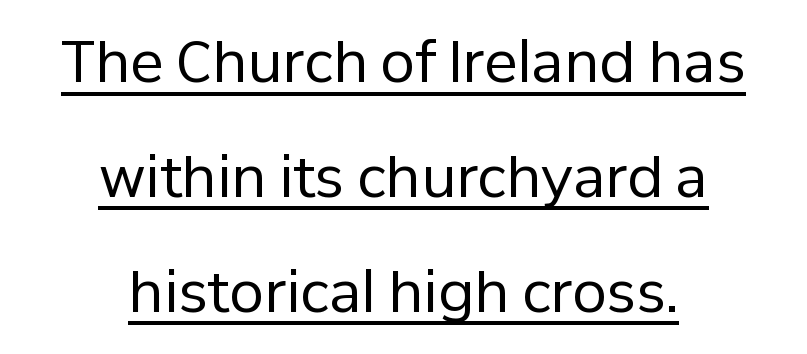
Q: Is the text bold? A: No.
Q: Is the text italic (slanted)? A: No, it is upright.
Q: Is the typeface a serif or a sans-serif typeface? A: Sans-serif.
Q: Is the text underlined? A: Yes.
Q: How is the paragraph aligned? A: Centered.
Q: Is the spacing between letters normal or unusually wide? A: Normal.
Q: Is the spacing between lines tight, normal or loose? A: Loose.
Q: Width (condensed, normal, or wide)? A: Normal.
Q: Stroke contrast? A: Low.
Q: x-height? A: Medium.
Q: Monospaced? A: No.
